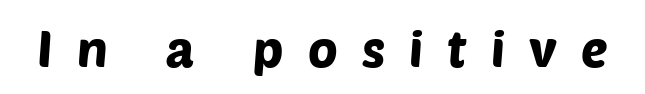
Q: Is the typeface a serif or a sans-serif typeface? A: Sans-serif.
Q: Is the text underlined? A: No.
Q: Is the spacing between letters normal or unusually wide? A: Unusually wide.
Q: Width (condensed, normal, or wide)? A: Normal.
Q: Stroke contrast? A: Low.
Q: x-height? A: Large.
Q: Monospaced? A: No.
